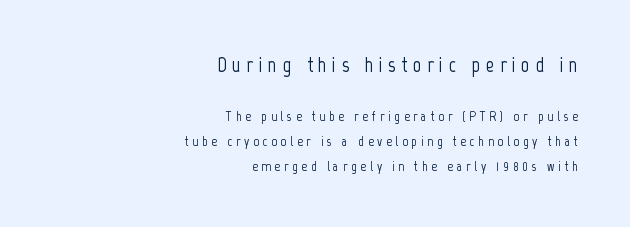
The image shows 21 px text type, upright; set right-aligned, line spacing 1.8x, unusually wide letter spacing (+0.26 em), not underlined; the first (top) block is 1.5x larger.
